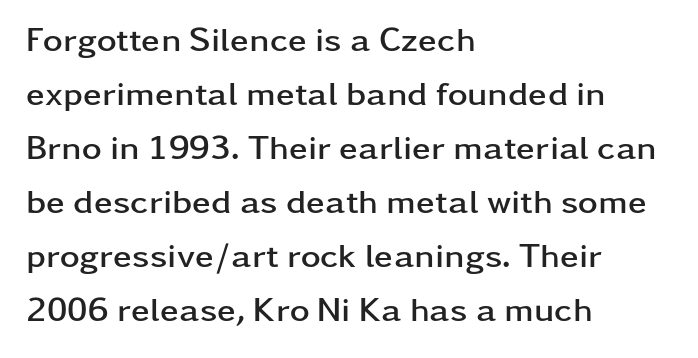
Here the designer chose a conventional face with non-uniform glyph widths. Italic: no, the glyphs are upright roman. Letterform terminals end flat and unadorned throughout the passage. Lines of text with bare space underneath. Students, note that the glyphs here touch the page at normal intervals. The face used here has the dense, thick strokes of a bold.
